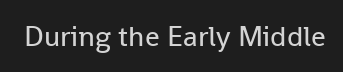
Q: Is the text bold? A: No.
Q: Is the text italic (slanted)? A: No, it is upright.
Q: Is the typeface a serif or a sans-serif typeface? A: Sans-serif.
Q: Is the text underlined? A: No.
Q: Is the spacing between letters normal or unusually wide? A: Normal.
Q: Width (condensed, normal, or wide)? A: Normal.
Q: Stroke contrast? A: Low.
Q: x-height? A: Medium.
Q: Monospaced? A: No.
